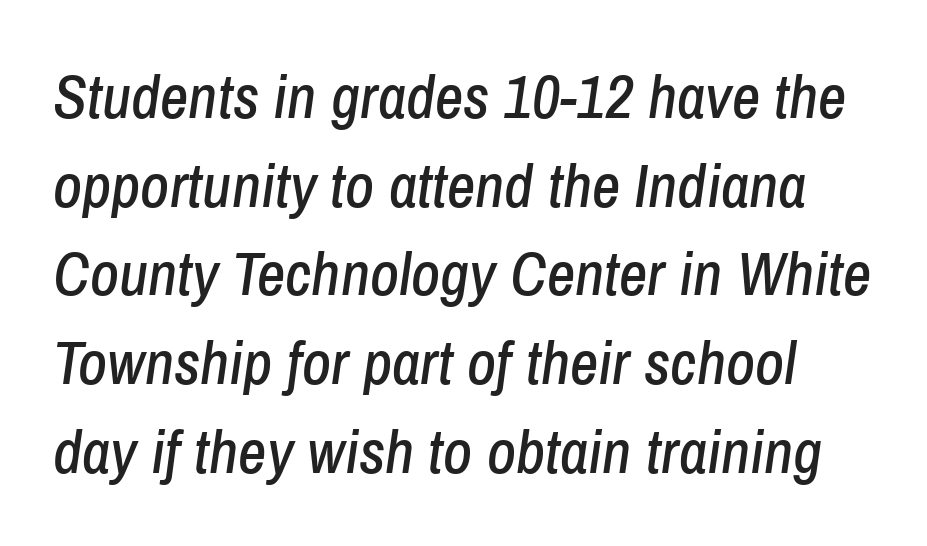
{"italic": "yes", "lean": "right", "slant_degrees": 8, "width": "condensed", "stroke_contrast": "low", "x_height": "medium", "monospaced": "no", "underline": "no", "line_spacing": "normal", "line_spacing_ratio": 1.43, "letter_spacing": "normal", "letter_spacing_em": 0.0, "glyph_px": 62}
